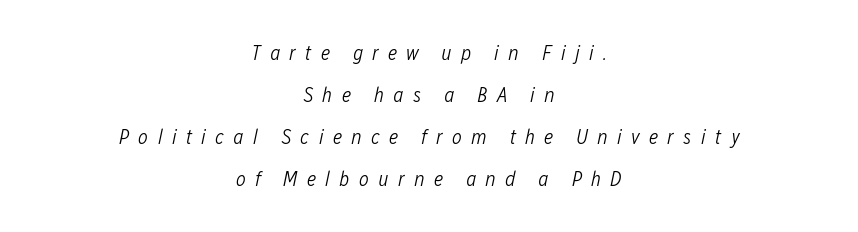
{"italic": "yes", "lean": "right", "slant_degrees": 12, "bold": "no", "underline": "no", "align": "center", "line_spacing": "loose", "line_spacing_ratio": 2.0, "letter_spacing": "wide", "letter_spacing_em": 0.44, "glyph_px": 21}
